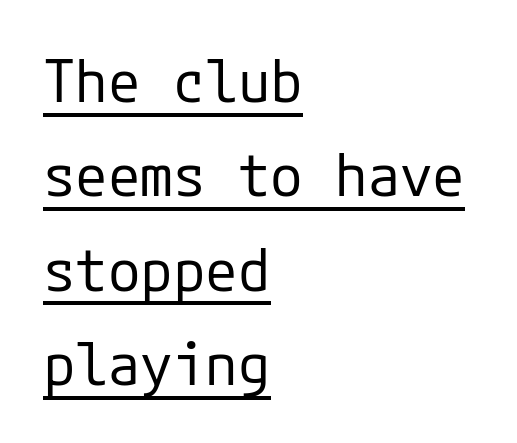
On a weight scale, this lands at 450 or below. These characters rest on top of a visible drawn line. Does the leading feel generous? No, just average. Look at the tracking — it's just the regular setting, nothing added. Posture: upright roman. This rendering employs a face without finishing strokes, i.e., a sans-serif.
